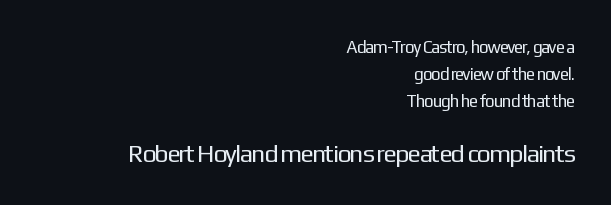
The following chunk of copy outweighs the initial chunk in type size. Reading down the column, the eye jumps a familiar distance to each next line. This reads as an unemphasized weight, regular at the heaviest. Visually the block forms a straight wall on the right and a jagged coastline on the left.
